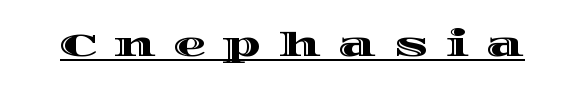
Q: Is the text italic (slanted)? A: No, it is upright.
Q: Is the text underlined? A: Yes.
Q: Is the spacing between letters normal or unusually wide? A: Unusually wide.
Q: Width (condensed, normal, or wide)? A: Wide.
Q: x-height? A: Large.
Q: Monospaced? A: No.
